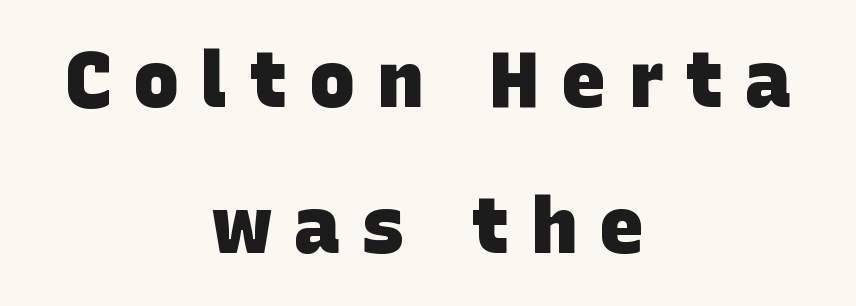
Descenders hang freely into open space. Strong, thick strokes mark this as bold type. Words appear elongated and porous because spacing is wide. Here the designer chose a conventional face with non-uniform glyph widths. Does the copy run flush right? No — it is centered line by line.
